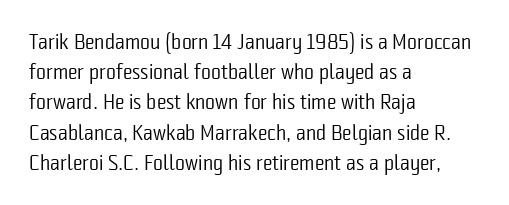
{"italic": "no", "bold": "no", "underline": "no", "align": "left", "line_spacing": "normal", "line_spacing_ratio": 1.44, "letter_spacing": "normal", "letter_spacing_em": 0.0, "glyph_px": 21}
